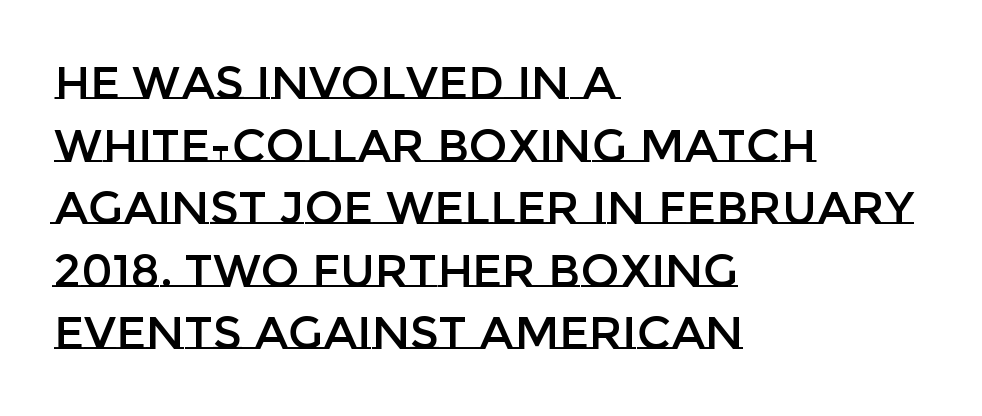
The image shows 46 px text type, upright; set left-aligned, normal line spacing (1.36x), normal letter spacing, not underlined; low stroke contrast and a large x-height.
